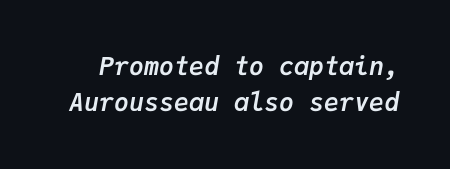
Q: Is the text bold? A: Yes.
Q: Is the text italic (slanted)? A: Yes, it leans right by about 9 degrees.
Q: Is the text underlined? A: No.
Q: Is the spacing between letters normal or unusually wide? A: Normal.
Q: Is the spacing between lines tight, normal or loose? A: Normal.
